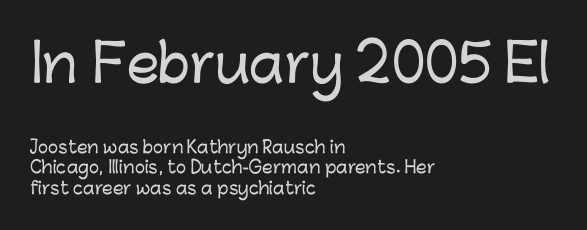
The image shows 52 px sans-serif type, upright; set left-aligned, line spacing 1.23x, normal letter spacing, not underlined; the first (top) block is 3.06x larger; low stroke contrast and a medium x-height.
